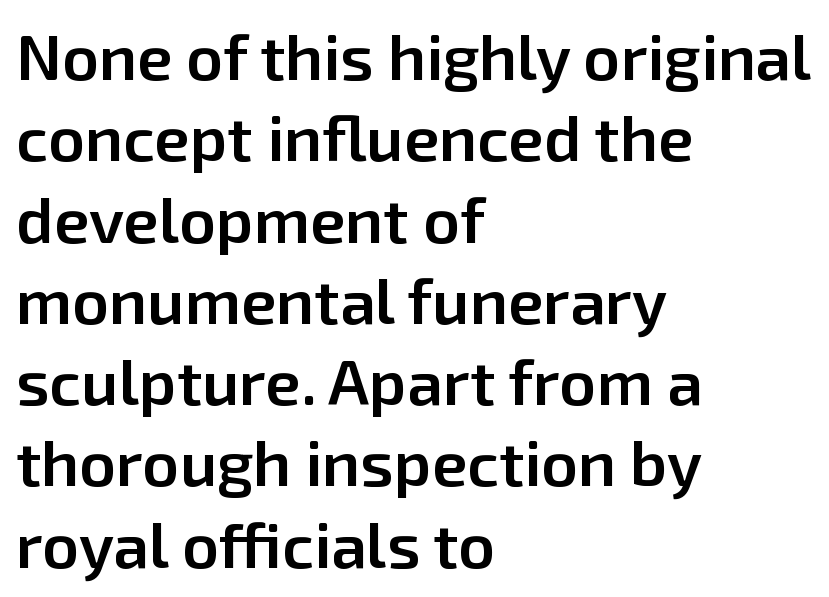
Note the varied advance widths — an 'i' is clearly narrower than an 'm'. What weight is shown? A semibold, between regular and bold. In terms of letterspacing, this is plain default setting. Unlike italic type, these characters show no tilt at all. The words here are not underlined. A sans-serif font was chosen for this passage.
